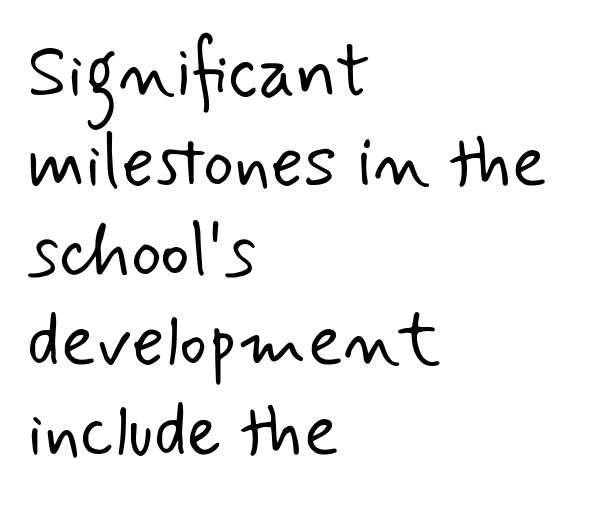
No feet cap the strokes, marking this as sans-serif type. Is this a fixed-width face? No — the glyphs have proportional, varying widths. Characters follow at the spacing the type designer built in. Line beginnings align vertically; line endings do not.
